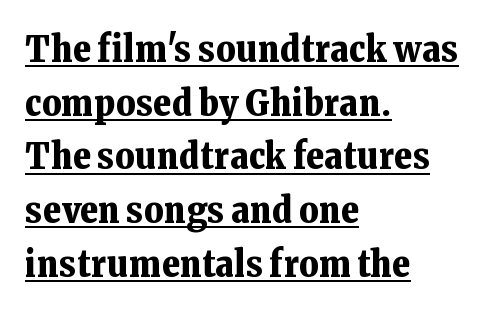
Q: Is the text bold? A: Yes.
Q: Is the text italic (slanted)? A: No, it is upright.
Q: Is the typeface a serif or a sans-serif typeface? A: Serif.
Q: Is the text underlined? A: Yes.
Q: How is the paragraph aligned? A: Left-aligned.
Q: Is the spacing between letters normal or unusually wide? A: Normal.
Q: Is the spacing between lines tight, normal or loose? A: Normal.
Q: Width (condensed, normal, or wide)? A: Normal.
Q: Stroke contrast? A: Low.
Q: x-height? A: Medium.
Q: Monospaced? A: No.
